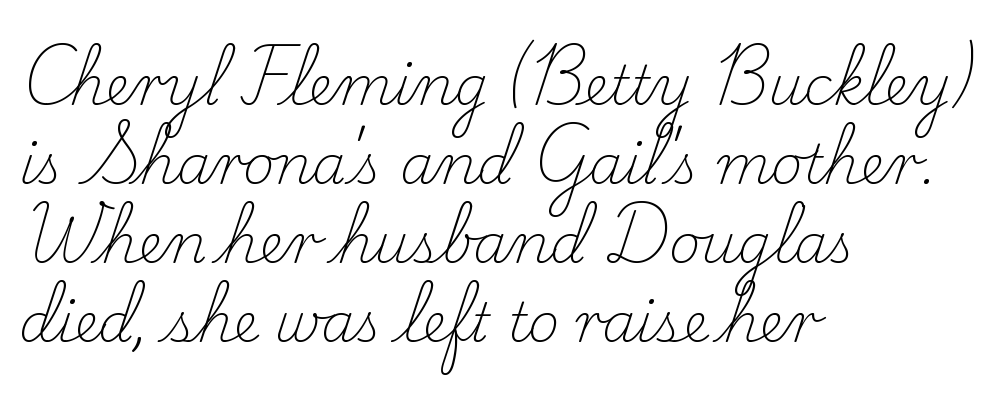
Nobody drew a line under any word here. Leading matches the norm, producing a regular column. This sample uses plain, unmodified letter spacing.
